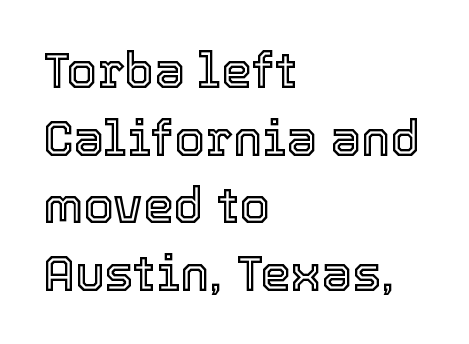
Q: Is the text italic (slanted)? A: No, it is upright.
Q: Is the text underlined? A: No.
Q: How is the paragraph aligned? A: Left-aligned.
Q: Is the spacing between letters normal or unusually wide? A: Normal.
Q: Is the spacing between lines tight, normal or loose? A: Normal.
Q: Width (condensed, normal, or wide)? A: Normal.
Q: x-height? A: Medium.
Q: Monospaced? A: No.
